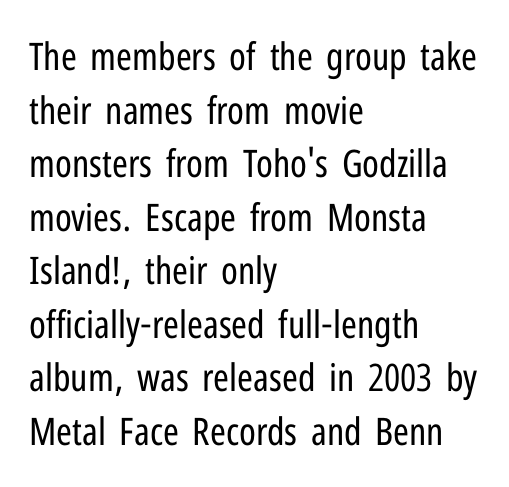
The passage shown is typed in a proportional face where columns would drift. A clean baseline with only descenders dipping below it. Where is the straight margin? On the left. It's the straight-up-and-down kind of type.
